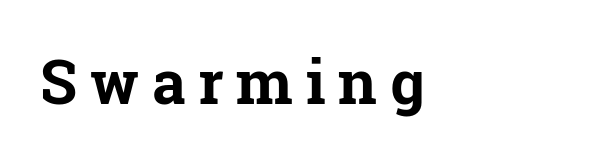
{"serif": "yes", "italic": "no", "bold": "yes", "weight": "bold", "width": "normal", "stroke_contrast": "low", "x_height": "medium", "monospaced": "no", "underline": "no", "align": "left", "letter_spacing": "wide", "letter_spacing_em": 0.21, "glyph_px": 61}
